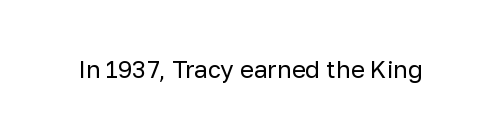
Only glyphs here, with clear space below each row. Notice how the stems are strictly vertical — no italics here. Between one letter and the next there's only the usual sliver of space. Is this a heavy cut? Hardly; it is regular or lighter.
